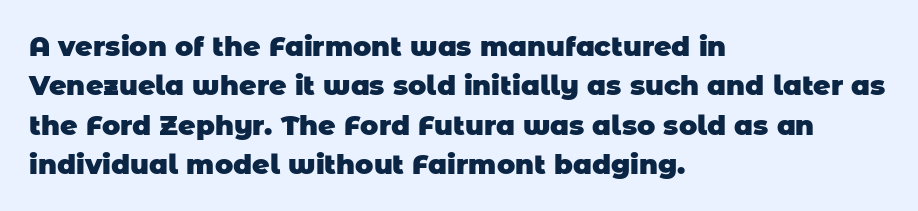
The image shows 27 px bold type; set left-aligned, normal line spacing (1.46x), normal letter spacing, not underlined.
